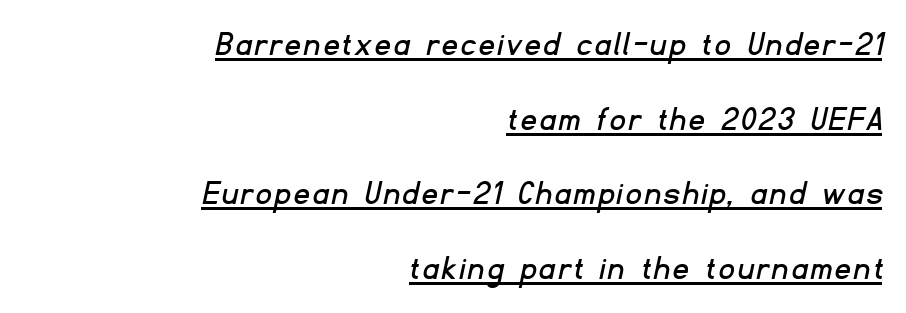
The string is rendered with underlining switched on. The leading is generous, giving the passage an open texture. The setting favours the right margin, as signatures and pull-quotes sometimes do. The passage shown is typed in a proportional face where columns would drift.
